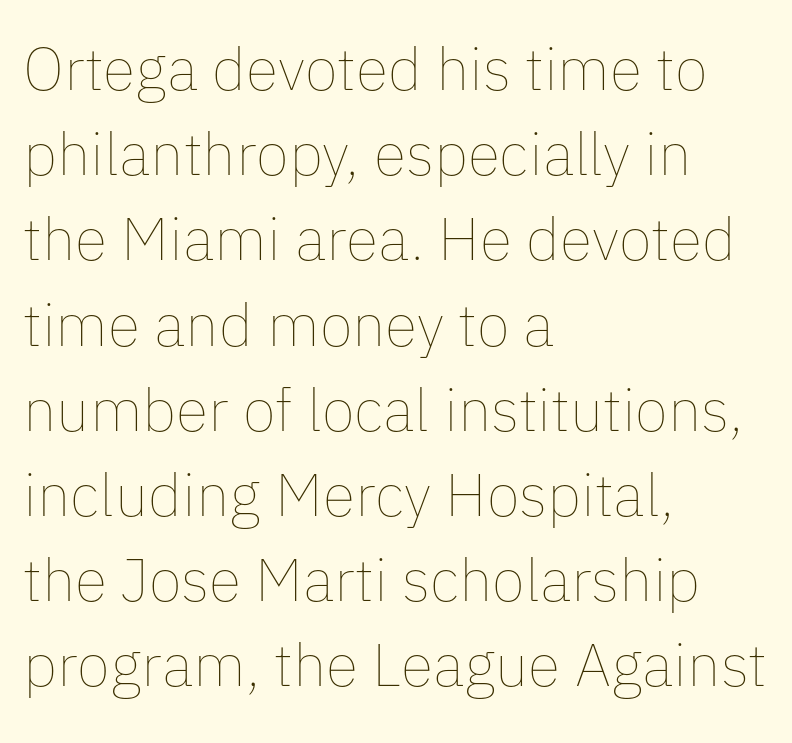
{"italic": "no", "bold": "no", "weight": "thin", "width": "normal", "stroke_contrast": "low", "x_height": "medium", "monospaced": "no", "underline": "no", "align": "left", "line_spacing": "normal", "line_spacing_ratio": 1.42, "letter_spacing": "normal", "letter_spacing_em": 0.0, "glyph_px": 60}
